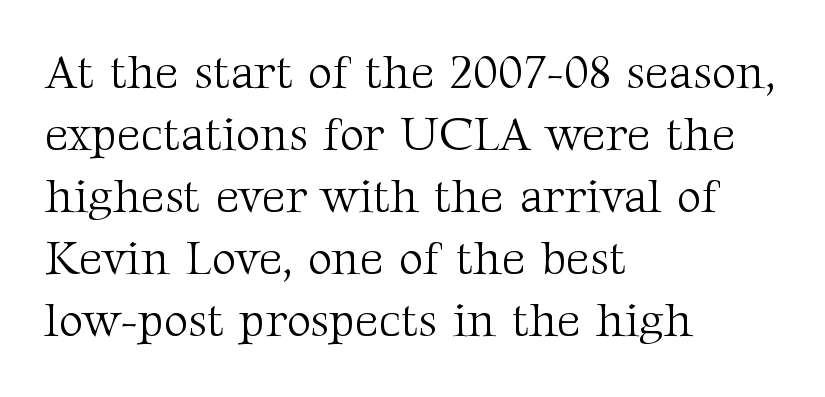
Q: Is the text bold? A: No.
Q: Is the text italic (slanted)? A: No, it is upright.
Q: Is the typeface a serif or a sans-serif typeface? A: Serif.
Q: Is the text underlined? A: No.
Q: How is the paragraph aligned? A: Left-aligned.
Q: Is the spacing between letters normal or unusually wide? A: Normal.
Q: Is the spacing between lines tight, normal or loose? A: Normal.
Q: Width (condensed, normal, or wide)? A: Normal.
Q: Stroke contrast? A: Medium.
Q: x-height? A: Medium.
Q: Monospaced? A: No.
